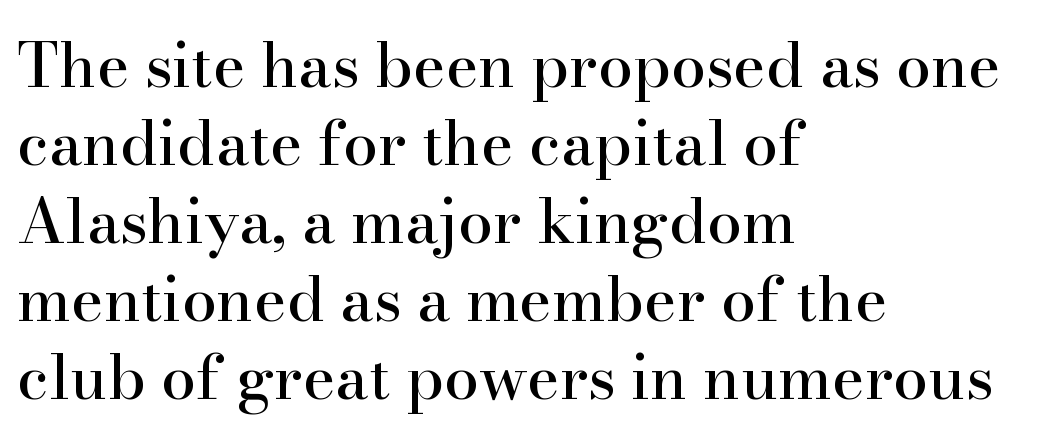
The rows are spaced the way most documents space them. Students, note that the glyphs here touch the page at normal intervals. In terms of letterform style, serifs are clearly present. Looks like regular typesetting: each glyph gets only the width it needs. Does the lettering tilt? It doesn't — this is upright. The setting favours the left margin, as ordinary paragraphs usually do.
